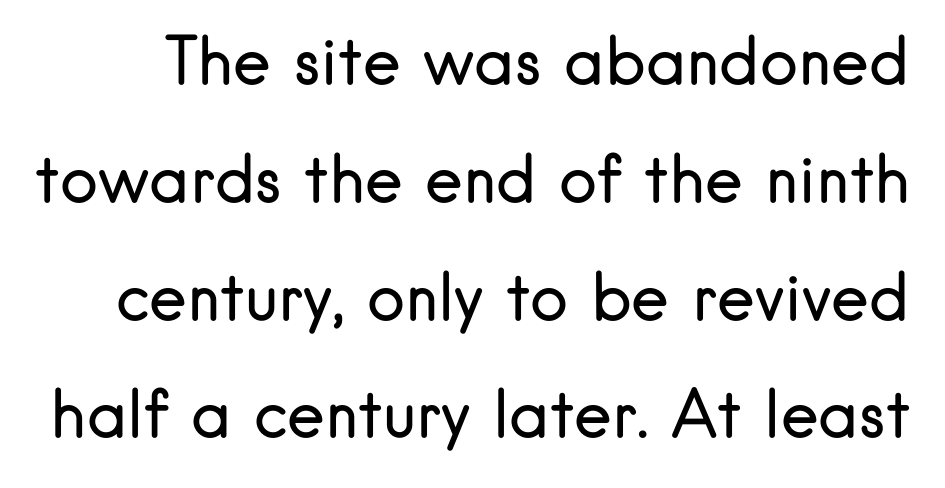
{"serif": "no", "italic": "no", "bold": "no", "weight": "regular", "width": "normal", "stroke_contrast": "low", "x_height": "small", "monospaced": "no", "underline": "no", "line_spacing_ratio": 1.84, "letter_spacing": "normal", "letter_spacing_em": 0.0, "glyph_px": 64}
